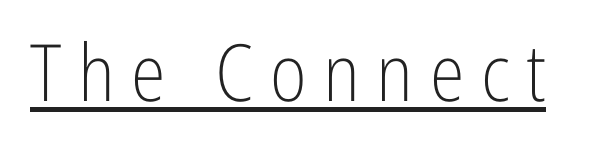
Q: Is the text bold? A: No.
Q: Is the text italic (slanted)? A: No, it is upright.
Q: Is the typeface a serif or a sans-serif typeface? A: Sans-serif.
Q: Is the text underlined? A: Yes.
Q: Is the spacing between letters normal or unusually wide? A: Unusually wide.
Q: Width (condensed, normal, or wide)? A: Condensed.
Q: Stroke contrast? A: Low.
Q: x-height? A: Medium.
Q: Monospaced? A: No.
